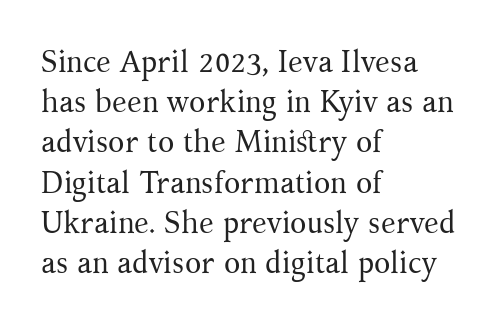
Q: Is the text bold? A: No.
Q: Is the text italic (slanted)? A: No, it is upright.
Q: Is the typeface a serif or a sans-serif typeface? A: Serif.
Q: Is the text underlined? A: No.
Q: How is the paragraph aligned? A: Left-aligned.
Q: Is the spacing between letters normal or unusually wide? A: Normal.
Q: Is the spacing between lines tight, normal or loose? A: Normal.
Q: Width (condensed, normal, or wide)? A: Normal.
Q: Stroke contrast? A: Medium.
Q: x-height? A: Medium.
Q: Monospaced? A: No.
